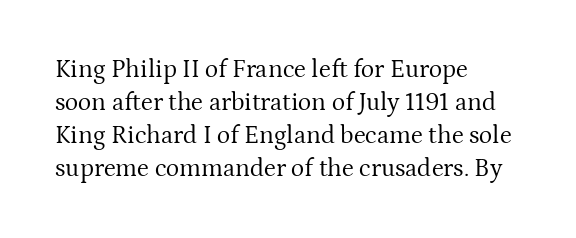
The setting favours the left margin, as ordinary paragraphs usually do. The letters stand upright; this is a roman face. Does the leading feel generous? No, just average. The passage shown has conventional tracking throughout. Each stroke keeps to a modest, everyday thickness or less.
